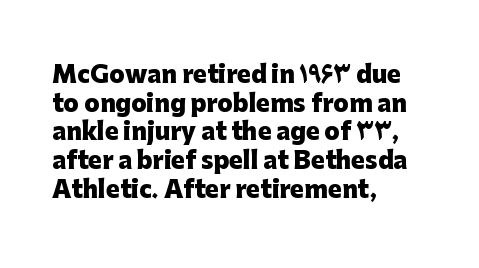
Q: Is the text bold? A: Yes.
Q: Is the text italic (slanted)? A: No, it is upright.
Q: Is the text underlined? A: No.
Q: How is the paragraph aligned? A: Left-aligned.
Q: Is the spacing between letters normal or unusually wide? A: Normal.
Q: Is the spacing between lines tight, normal or loose? A: Normal.
